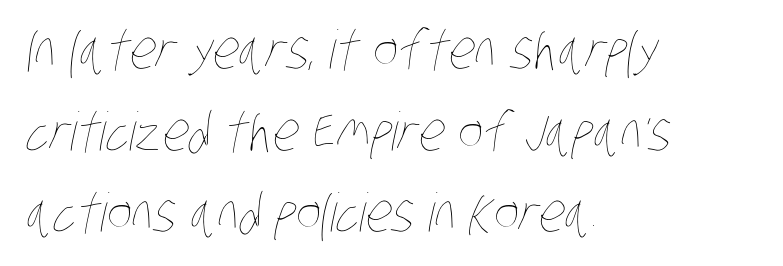
{"bold": "no", "weight": "thin", "width": "condensed", "stroke_contrast": "low", "x_height": "large", "monospaced": "no", "underline": "no", "align": "left", "line_spacing": "normal", "line_spacing_ratio": 1.54, "letter_spacing": "normal", "letter_spacing_em": 0.0, "glyph_px": 53}
